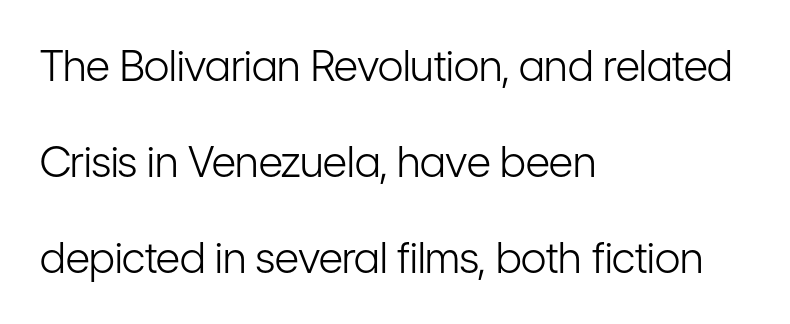
The vertical gap from one line to the next is large. I'd call this a sans setting — the letters go barefoot. Bare-footed words on every line. Designer's note — italics off, roman on. The rendering anchors every line to the left-hand side. No heavy texture on the line: the type isn't bold.
